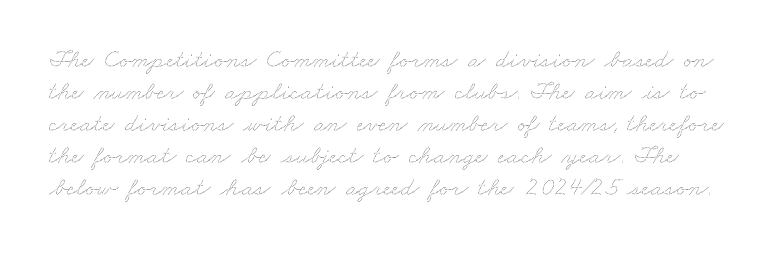
Q: Is the text bold? A: No.
Q: Is the text underlined? A: No.
Q: Is the spacing between letters normal or unusually wide? A: Normal.
